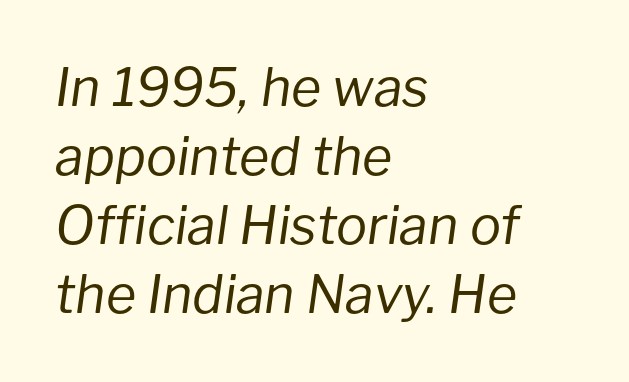
The whole block is typeset with a tilt. What stands out about the letter spacing? Nothing — it is the standard amount. A student would call this left alignment; a typographer would say flush left, rag right. Weight class: somewhere from thin through regular. Glance below the letters and you will spot only blank space. The passage shown is typed in a proportional face where columns would drift.
